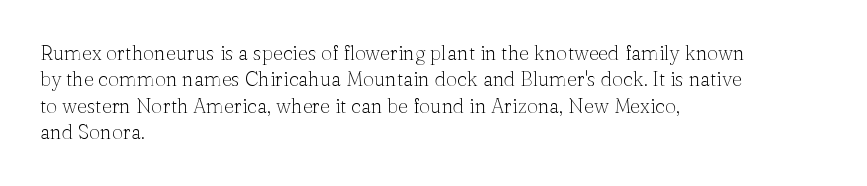
{"italic": "no", "bold": "no", "underline": "no", "align": "left", "line_spacing": "normal", "line_spacing_ratio": 1.32, "letter_spacing": "normal", "letter_spacing_em": 0.0, "glyph_px": 20}
